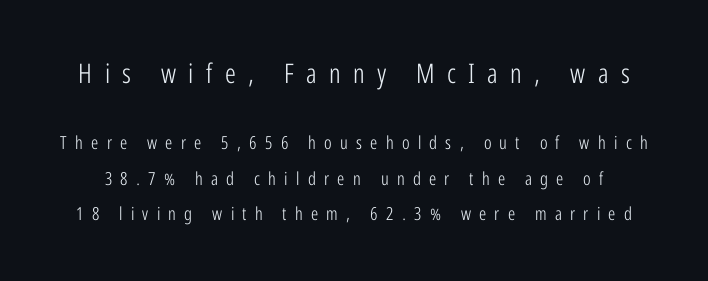
Words float on clear page, feet unadorned. The font sits on the lighter half of the weight spectrum, regular included. Two sizes are in play, and the larger belongs to the first block. What stands out about the letter spacing? Its width — letters are far apart. Notice how the stems are strictly vertical — no italics here. Leading: increased.
